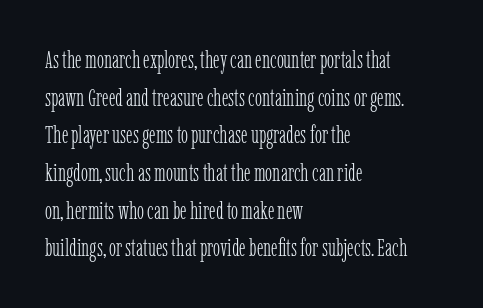
The image shows 24 px text type, upright; set left-aligned, normal line spacing (1.57x), normal letter spacing, not underlined.
